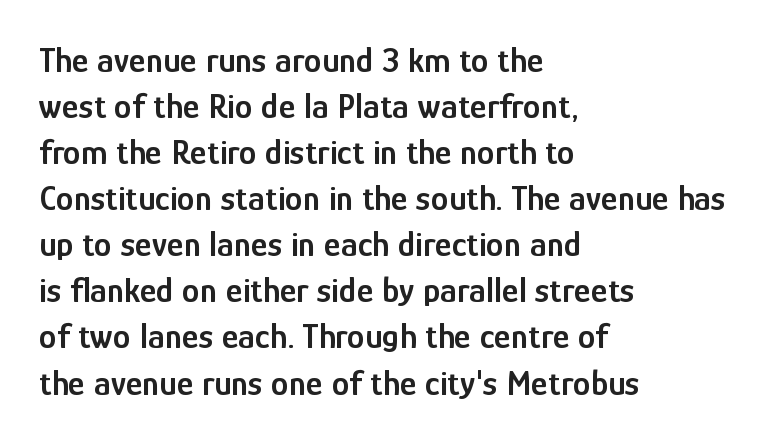
Q: Is the text bold? A: Semi-bold.
Q: Is the text italic (slanted)? A: No, it is upright.
Q: Is the typeface a serif or a sans-serif typeface? A: Sans-serif.
Q: Is the text underlined? A: No.
Q: How is the paragraph aligned? A: Left-aligned.
Q: Is the spacing between letters normal or unusually wide? A: Normal.
Q: Is the spacing between lines tight, normal or loose? A: Normal.
Q: Width (condensed, normal, or wide)? A: Condensed.
Q: Stroke contrast? A: Low.
Q: x-height? A: Medium.
Q: Monospaced? A: No.
